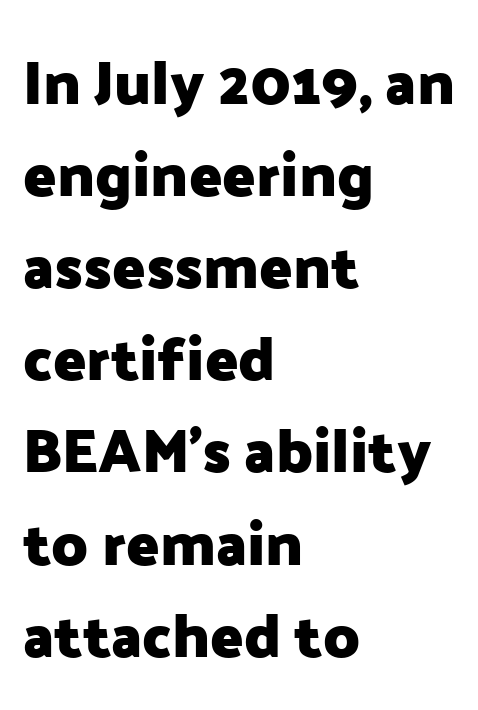
Q: Is the text bold? A: Yes.
Q: Is the text italic (slanted)? A: No, it is upright.
Q: Is the typeface a serif or a sans-serif typeface? A: Sans-serif.
Q: Is the text underlined? A: No.
Q: How is the paragraph aligned? A: Left-aligned.
Q: Is the spacing between letters normal or unusually wide? A: Normal.
Q: Is the spacing between lines tight, normal or loose? A: Normal.
Q: Width (condensed, normal, or wide)? A: Normal.
Q: Stroke contrast? A: Low.
Q: x-height? A: Medium.
Q: Monospaced? A: No.
